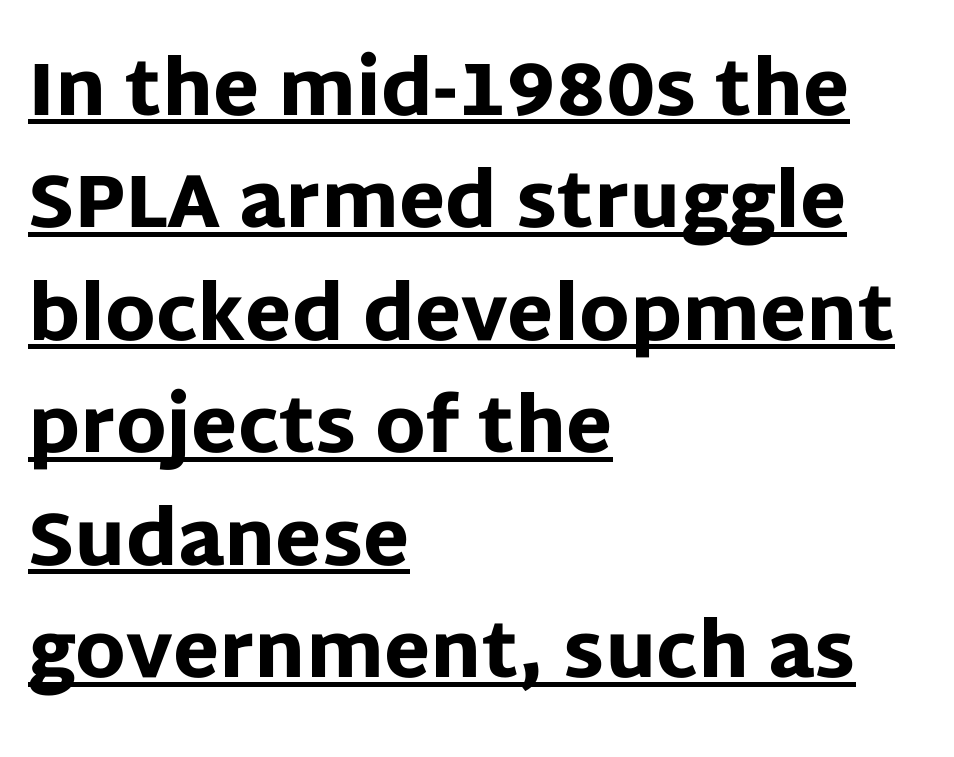
The image shows 75 px heavy sans-serif type, upright; set left-aligned, normal line spacing (1.5x), normal letter spacing, underlined; low stroke contrast and a large x-height.
